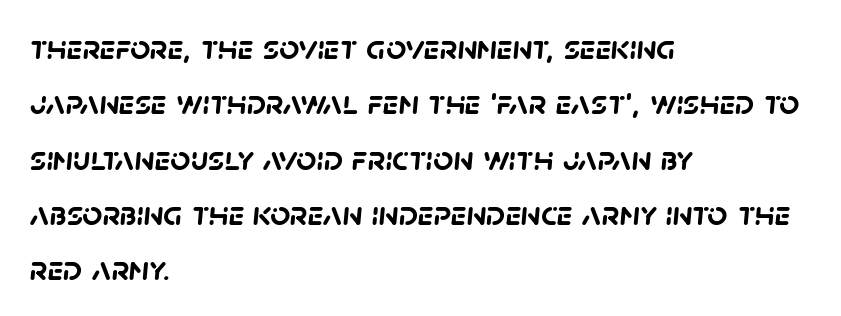
The image shows 35 px semibold sans-serif type; set left-aligned, normal line spacing (1.58x), normal letter spacing, not underlined; low stroke contrast and a large x-height.
